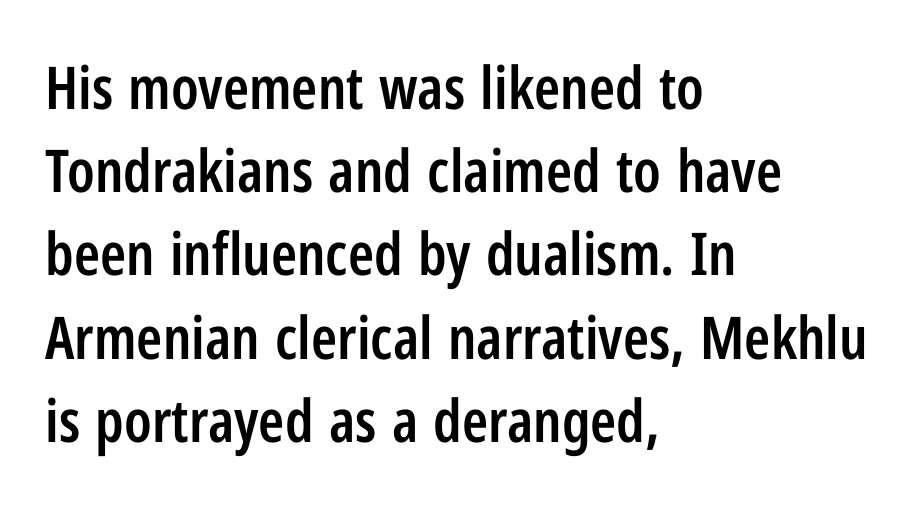
{"serif": "no", "italic": "no", "bold": "semi", "weight": "semibold", "width": "condensed", "stroke_contrast": "low", "x_height": "medium", "monospaced": "no", "underline": "no", "align": "left", "line_spacing": "normal", "line_spacing_ratio": 1.41, "letter_spacing": "normal", "letter_spacing_em": 0.0, "glyph_px": 59}
